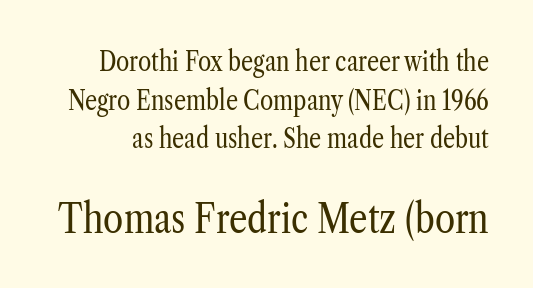
{"serif": "yes", "italic": "no", "bold": "no", "weight": "regular", "width": "condensed", "stroke_contrast": "low", "x_height": "medium", "monospaced": "no", "underline": "no", "line_spacing": "normal", "line_spacing_ratio": 1.43, "letter_spacing": "normal", "letter_spacing_em": 0.0, "larger_block": "second", "size_ratio": 1.52, "glyph_px": 41}
